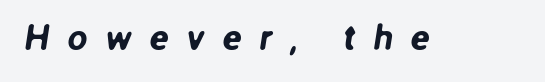
The letters advance in unequal steps, a hallmark of proportional type. Nope, no serifs anywhere on these letters. Students, note that the glyphs here are deliberately spaced far apart. Underlining? Definitely not there.
